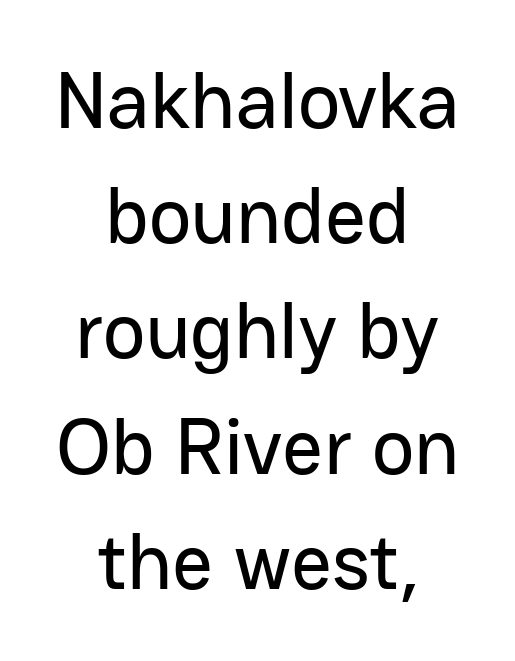
Successive baselines arrive at the customary interval. The font's upright variant was chosen for this text. A typesetter would call this zero additional tracking. This sample uses a sans-serif face. The area under the type is left untouched. Neither beginnings nor endings align; midpoints do.
